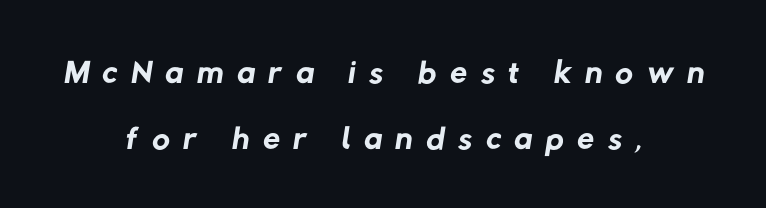
Q: Is the text bold? A: No.
Q: Is the typeface a serif or a sans-serif typeface? A: Sans-serif.
Q: Is the text underlined? A: No.
Q: How is the paragraph aligned? A: Centered.
Q: Is the spacing between letters normal or unusually wide? A: Unusually wide.
Q: Is the spacing between lines tight, normal or loose? A: Normal.
Q: Width (condensed, normal, or wide)? A: Normal.
Q: Stroke contrast? A: Low.
Q: x-height? A: Medium.
Q: Monospaced? A: No.
